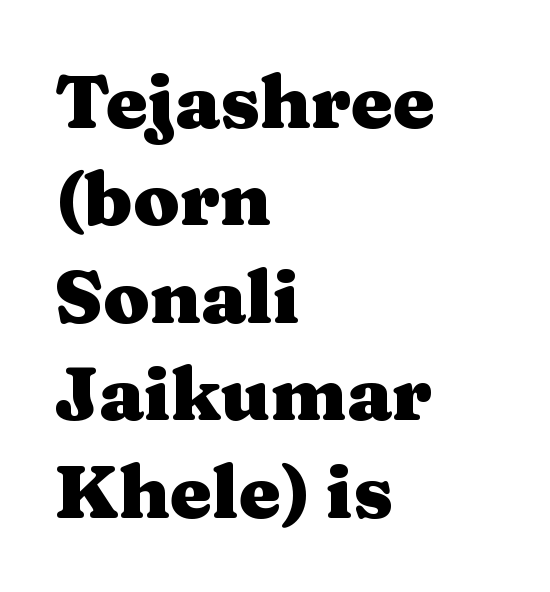
{"serif": "yes", "italic": "no", "bold": "yes", "weight": "heavy", "width": "wide", "stroke_contrast": "medium", "x_height": "medium", "monospaced": "no", "underline": "no", "align": "left", "line_spacing": "normal", "line_spacing_ratio": 1.3, "letter_spacing": "normal", "letter_spacing_em": 0.0, "glyph_px": 75}
